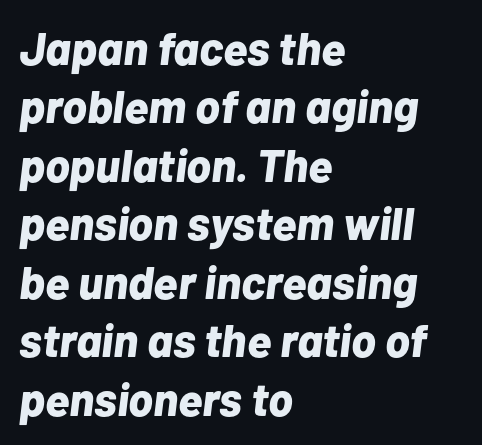
Strong, thick strokes mark this as bold type. Descenders are the only things crossing below the line. The type is set solid horizontally, with unmodified tracking. An italicized treatment has been applied to the whole sample. The text block is weighted toward the left margin, trailing off unevenly rightward.
